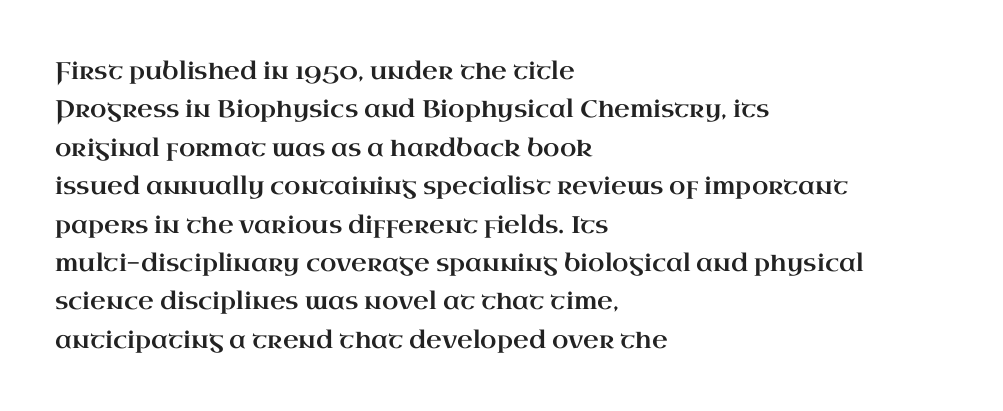
{"italic": "no", "underline": "no", "align": "left", "line_spacing": "normal", "line_spacing_ratio": 1.6, "letter_spacing": "normal", "letter_spacing_em": 0.0, "glyph_px": 24}
